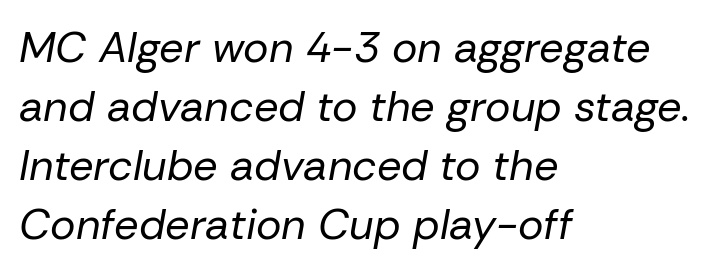
Q: Is the text bold? A: No.
Q: Is the text italic (slanted)? A: Yes, it leans right by about 10 degrees.
Q: Is the text underlined? A: No.
Q: How is the paragraph aligned? A: Left-aligned.
Q: Is the spacing between letters normal or unusually wide? A: Normal.
Q: Is the spacing between lines tight, normal or loose? A: Normal.
Q: Width (condensed, normal, or wide)? A: Normal.
Q: Stroke contrast? A: Low.
Q: x-height? A: Medium.
Q: Monospaced? A: No.
